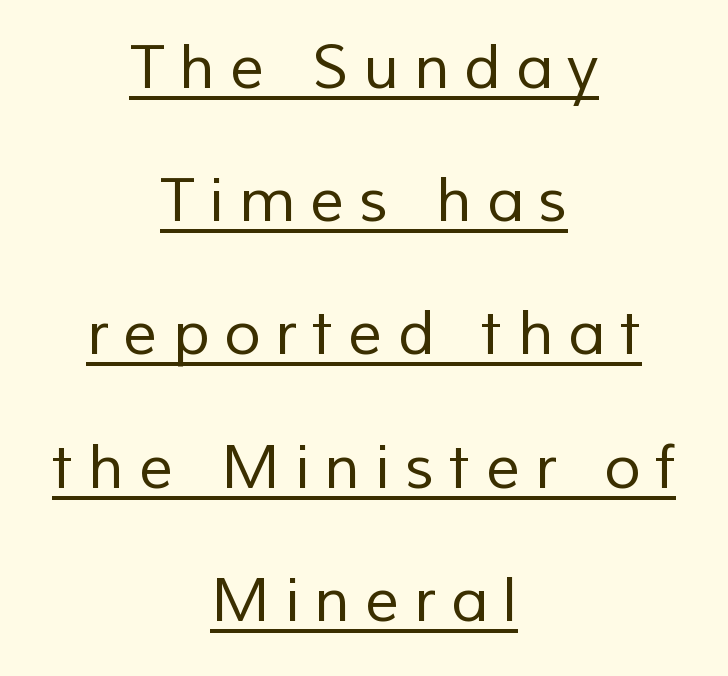
Regarding serifs, this sample does without them. Decoration check: the copy is underlined. Letters have the restrained weight of plain body copy at most. The tracking reads as deliberately expanded to a designer's eye.
